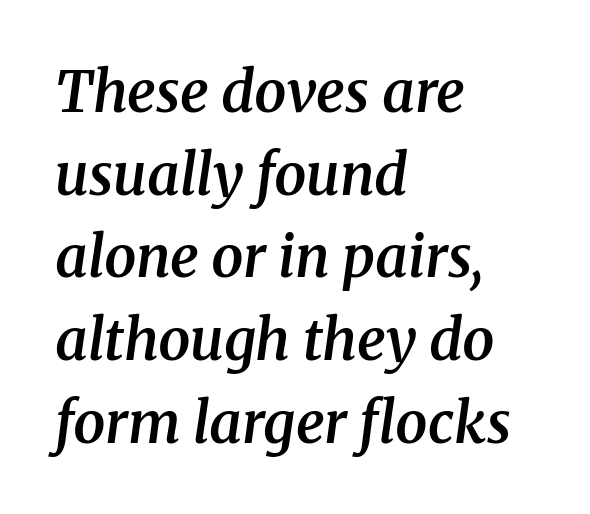
The image shows 57 px semibold serif type, italic (leaning right); set left-aligned, normal line spacing (1.45x), normal letter spacing, not underlined; medium stroke contrast and a medium x-height.
